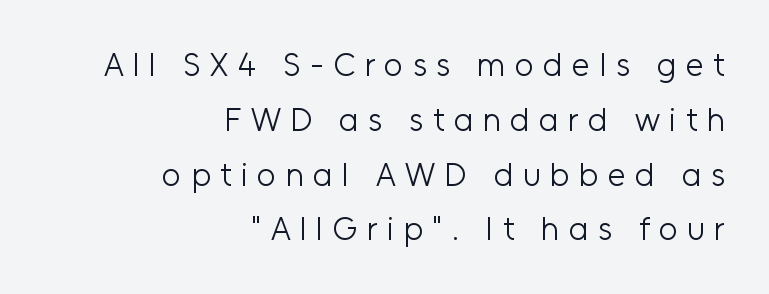
{"serif": "no", "italic": "no", "bold": "no", "weight": "light", "width": "normal", "stroke_contrast": "low", "x_height": "medium", "monospaced": "no", "underline": "no", "align": "right", "line_spacing": "normal", "line_spacing_ratio": 1.66, "letter_spacing": "wide", "letter_spacing_em": 0.28, "glyph_px": 33}
